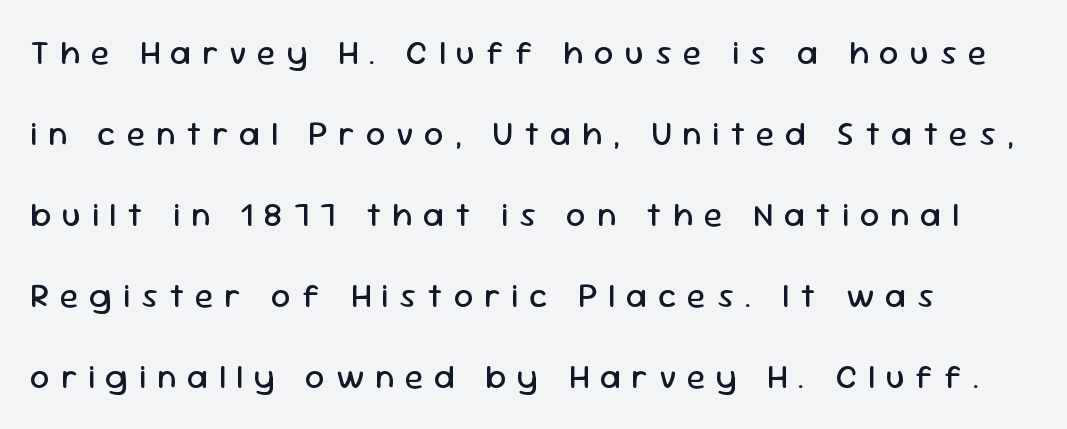
The image shows 34 px regular-weight sans-serif type, upright; set left-aligned, loose line spacing (2.38x), unusually wide letter spacing (+0.32 em), not underlined; low stroke contrast and a medium x-height.
